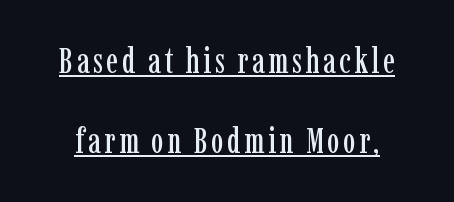
What's the leading like? Stretched, with rows far apart. Note the varied advance widths — an 'i' is clearly narrower than an 'm'. The string is rendered with underlining switched on. Nope, not italic — everything's standing straight. This sample uses a serif face.
